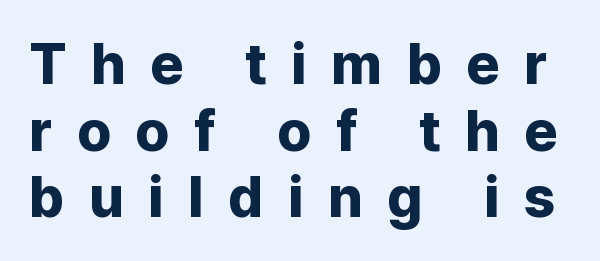
Bare-footed words on every line. The rendering shows plain stroke endings on the letterforms — a sans-serif design. Do the characters align in a grid? No, the font is proportional. Emphasis by weight is at full strength: bold.
